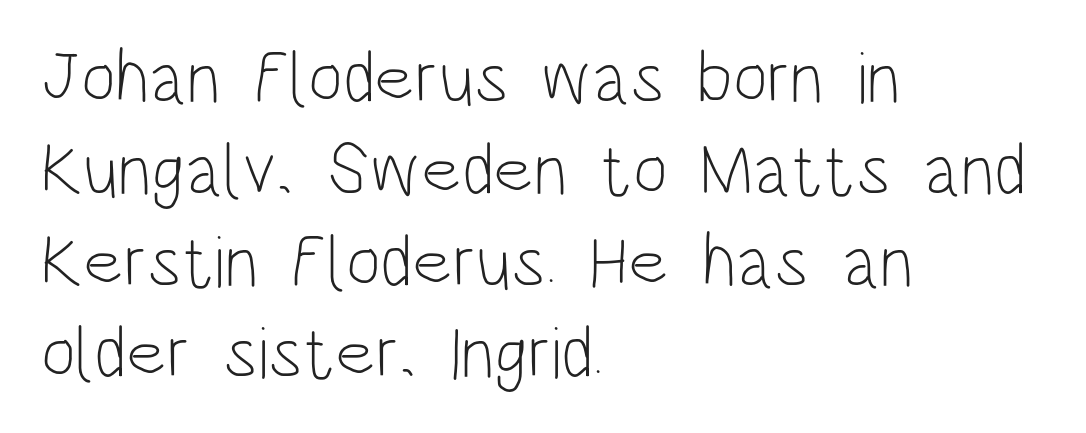
Stroke thickness stays within the range of a standard reading face or lighter. The lettering holds an erect, upright posture throughout. Character widths vary here, with narrow letters taking less room than wide ones. Casual observation: everything's shoved over to the left. Characters follow at the spacing the type designer built in.
